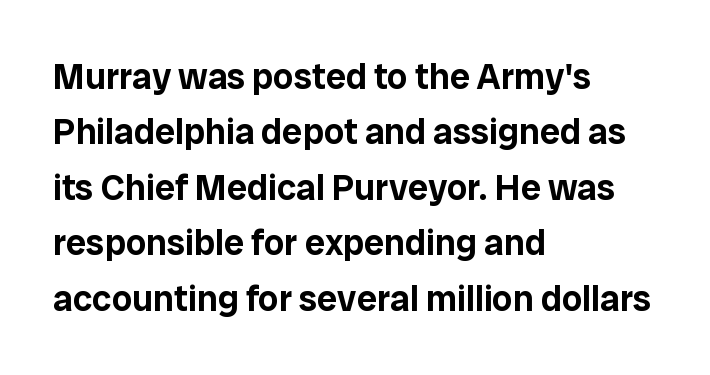
Q: Is the text italic (slanted)? A: No, it is upright.
Q: Is the typeface a serif or a sans-serif typeface? A: Sans-serif.
Q: Is the text underlined? A: No.
Q: How is the paragraph aligned? A: Left-aligned.
Q: Is the spacing between letters normal or unusually wide? A: Normal.
Q: Is the spacing between lines tight, normal or loose? A: Normal.
Q: Width (condensed, normal, or wide)? A: Normal.
Q: Stroke contrast? A: Low.
Q: x-height? A: Medium.
Q: Monospaced? A: No.
